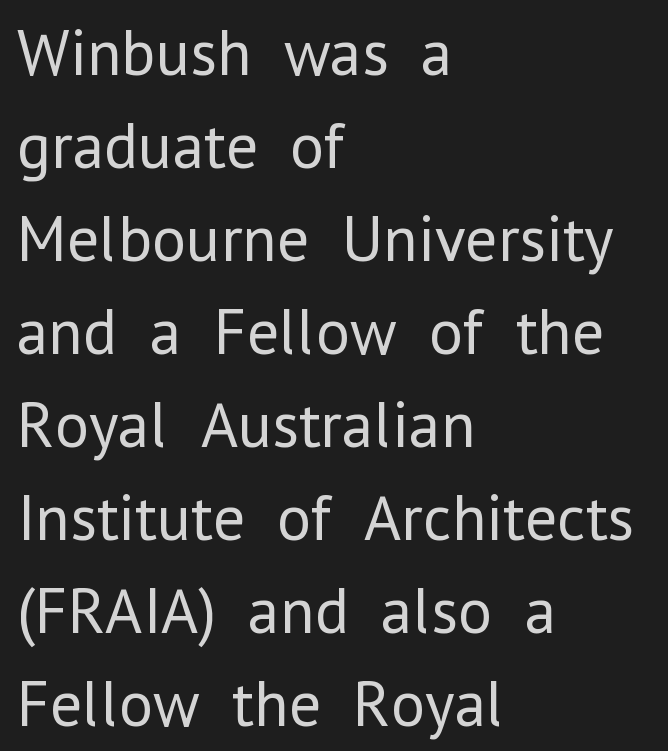
The image shows 65 px regular-weight sans-serif type, upright; set left-aligned, normal line spacing (1.43x), normal letter spacing, not underlined; low stroke contrast and a medium x-height.
